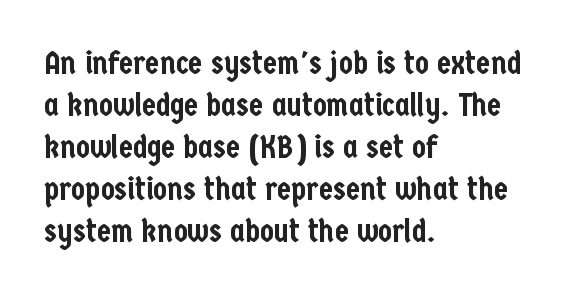
{"serif": "no", "italic": "no", "width": "condensed", "stroke_contrast": "low", "x_height": "medium", "monospaced": "no", "underline": "no", "align": "left", "line_spacing": "normal", "line_spacing_ratio": 1.31, "letter_spacing": "normal", "letter_spacing_em": 0.0, "glyph_px": 32}
